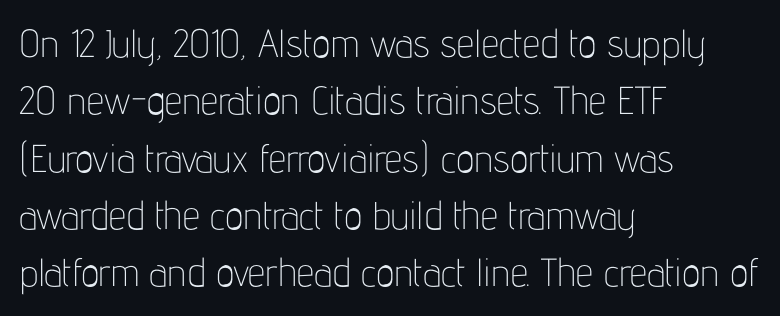
{"serif": "no", "italic": "no", "bold": "no", "weight": "thin", "width": "condensed", "stroke_contrast": "low", "x_height": "medium", "monospaced": "no", "underline": "no", "align": "left", "line_spacing": "normal", "line_spacing_ratio": 1.47, "letter_spacing": "normal", "letter_spacing_em": 0.0, "glyph_px": 39}
